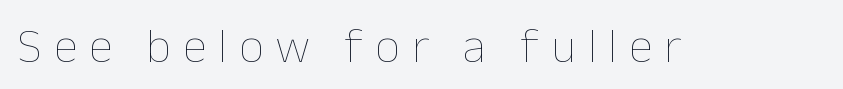
Quick note: underline off. This sample uses an upright cut, with every glyph sitting square on the baseline. This sample has the flowing, uneven cadence of proportional lettering. A light-to-regular cut is what we see here. Tracking here is generous; glyphs stand well apart from one another.
